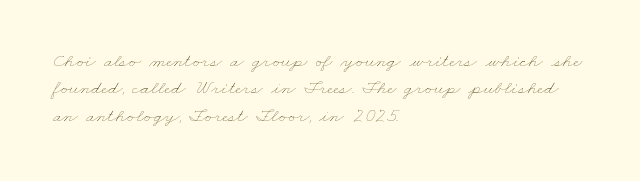
Heaviness? Minimal to ordinary, like unemphasized prose. The passage shown has conventional tracking throughout. Glance below the letters and you will spot only blank space. These lines stack with their left ends in a neat column.
